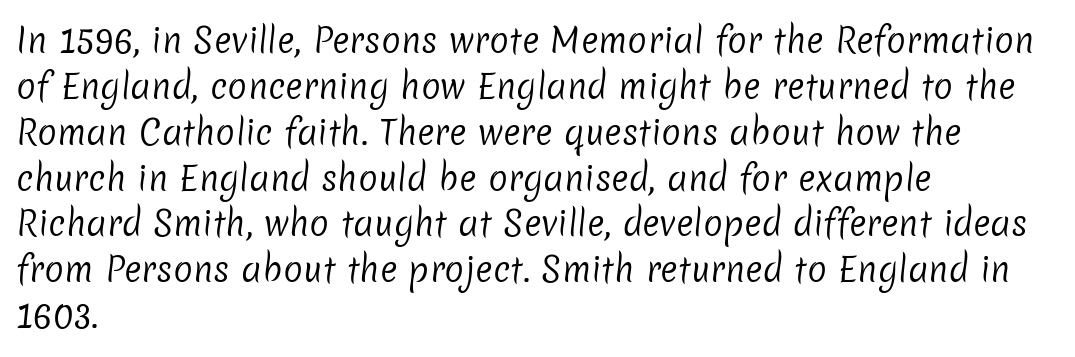
{"serif": "no", "bold": "no", "weight": "regular", "width": "normal", "stroke_contrast": "low", "x_height": "medium", "monospaced": "no", "underline": "no", "align": "left", "line_spacing": "normal", "line_spacing_ratio": 1.39, "letter_spacing": "normal", "letter_spacing_em": 0.0, "glyph_px": 33}
